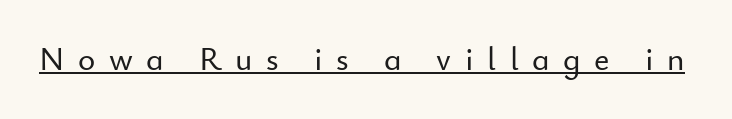
Q: Is the text italic (slanted)? A: No, it is upright.
Q: Is the typeface a serif or a sans-serif typeface? A: Sans-serif.
Q: Is the text underlined? A: Yes.
Q: Is the spacing between letters normal or unusually wide? A: Unusually wide.
Q: Width (condensed, normal, or wide)? A: Normal.
Q: Stroke contrast? A: Low.
Q: x-height? A: Small.
Q: Monospaced? A: No.
